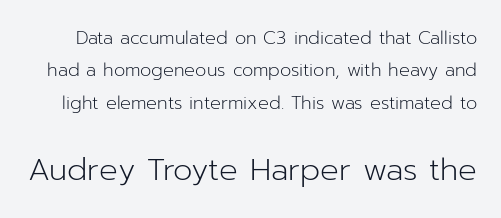
The image shows 31 px light sans-serif type, upright; set line spacing 1.8x, normal letter spacing, not underlined; the second (bottom) block is 1.72x larger; low stroke contrast and a medium x-height.
